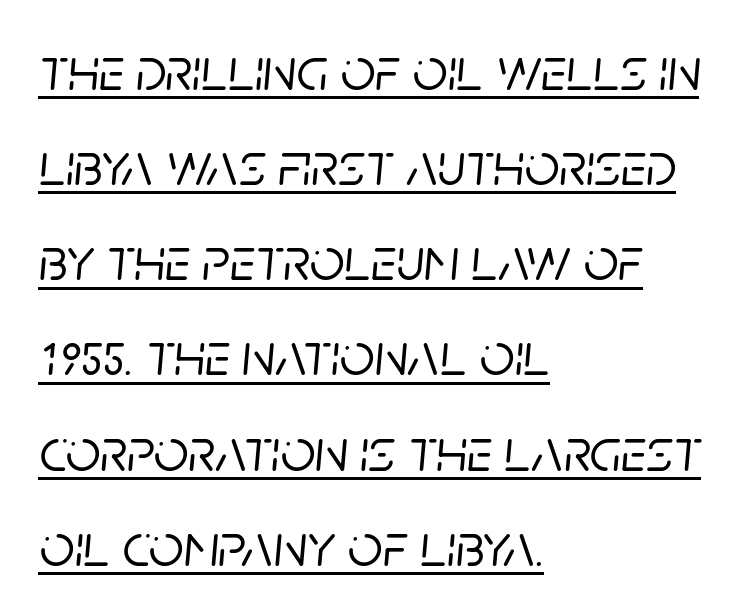
Every row of glyphs begins at an identical x-position on the left. Is the letter spacing exaggerated? No — it looks like the ordinary default. You could not count columns in this text — the font is proportionally spaced. What's the leading like? Ordinary, nothing unusual. Italic: yes, the glyphs are oblique.
